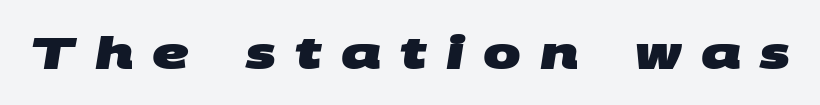
The image shows 45 px heavy, wide sans-serif type; set unusually wide letter spacing (+0.42 em), not underlined; medium stroke contrast and a large x-height.
